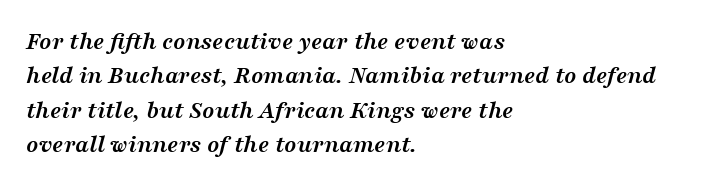
The image shows 25 px bold type, italic (leaning right); set left-aligned, normal line spacing (1.38x), normal letter spacing, not underlined.
